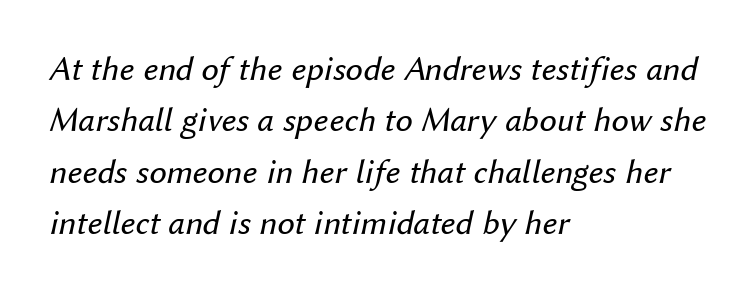
{"italic": "yes", "lean": "right", "slant_degrees": 12, "bold": "no", "weight": "regular", "width": "normal", "stroke_contrast": "medium", "x_height": "medium", "monospaced": "no", "underline": "no", "align": "left", "line_spacing": "normal", "line_spacing_ratio": 1.47, "letter_spacing": "normal", "letter_spacing_em": 0.0, "glyph_px": 35}
